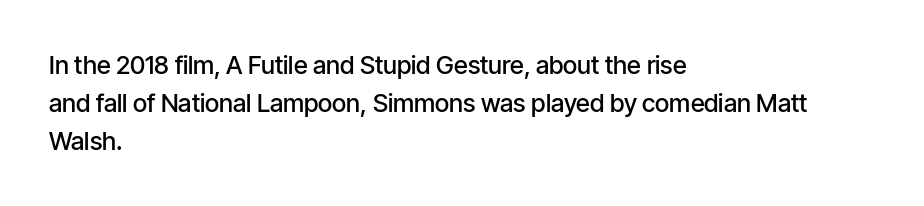
Q: Is the text bold? A: Semi-bold.
Q: Is the text italic (slanted)? A: No, it is upright.
Q: Is the text underlined? A: No.
Q: How is the paragraph aligned? A: Left-aligned.
Q: Is the spacing between letters normal or unusually wide? A: Normal.
Q: Is the spacing between lines tight, normal or loose? A: Normal.
